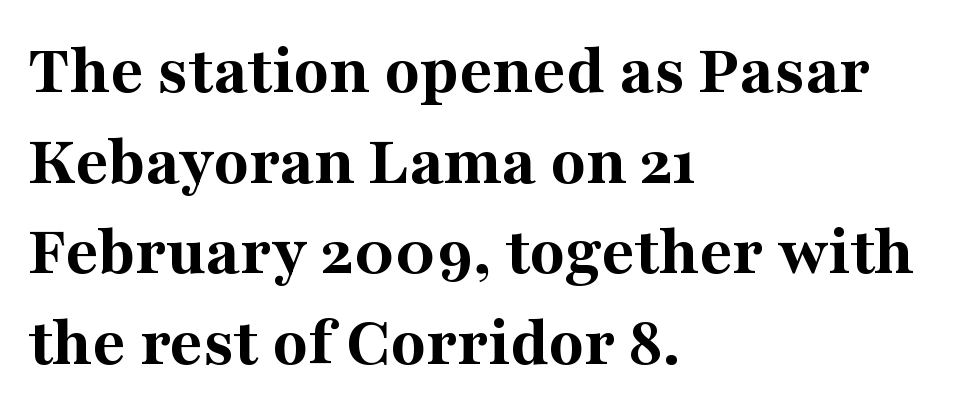
{"serif": "yes", "italic": "no", "bold": "yes", "weight": "bold", "width": "normal", "stroke_contrast": "medium", "x_height": "medium", "monospaced": "no", "underline": "no", "align": "left", "line_spacing": "normal", "line_spacing_ratio": 1.26, "letter_spacing": "normal", "letter_spacing_em": 0.0, "glyph_px": 72}
